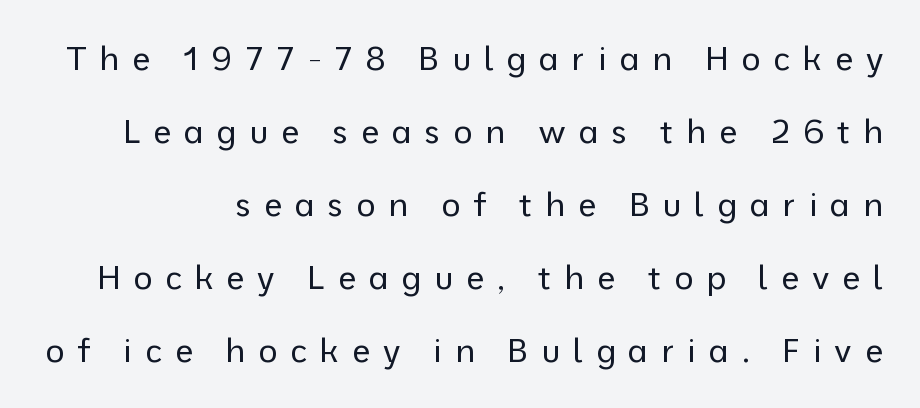
Q: Is the text bold? A: No.
Q: Is the text italic (slanted)? A: No, it is upright.
Q: Is the typeface a serif or a sans-serif typeface? A: Sans-serif.
Q: Is the text underlined? A: No.
Q: Is the spacing between letters normal or unusually wide? A: Unusually wide.
Q: Is the spacing between lines tight, normal or loose? A: Loose.
Q: Width (condensed, normal, or wide)? A: Normal.
Q: Stroke contrast? A: Low.
Q: x-height? A: Medium.
Q: Monospaced? A: No.
